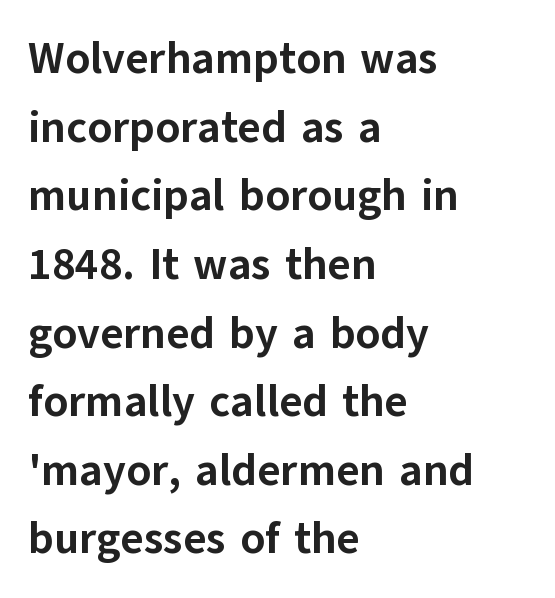
The image shows 44 px bold sans-serif type, upright; set left-aligned, normal line spacing (1.56x), normal letter spacing, not underlined; low stroke contrast and a medium x-height.
